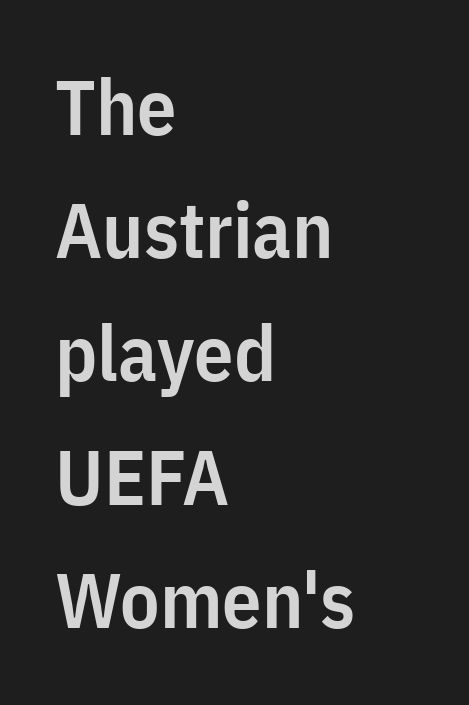
A bare baseline throughout the passage. Weight check: semibold — heavier than regular, not quite bold. The lettering holds an erect, upright posture throughout. To sum up the face: it is a sans, with no serifs. Vertical spacing — default.
